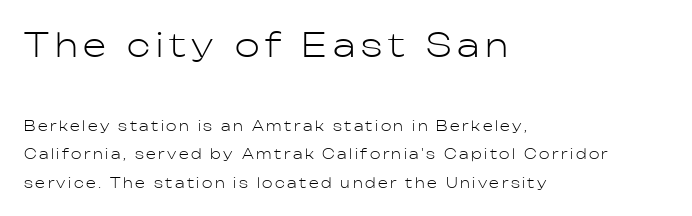
{"serif": "no", "italic": "no", "bold": "no", "weight": "light", "width": "normal", "stroke_contrast": "low", "x_height": "medium", "monospaced": "no", "underline": "no", "align": "left", "line_spacing": "loose", "line_spacing_ratio": 2.02, "larger_block": "first", "size_ratio": 2.36, "glyph_px": 33}
